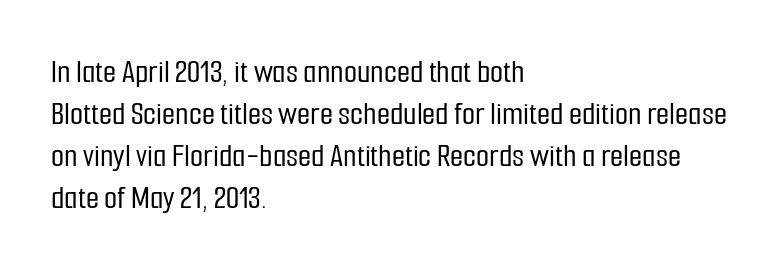
{"serif": "no", "italic": "no", "width": "condensed", "stroke_contrast": "low", "x_height": "medium", "monospaced": "no", "underline": "no", "align": "left", "line_spacing_ratio": 1.24, "letter_spacing": "normal", "letter_spacing_em": 0.0, "glyph_px": 34}
